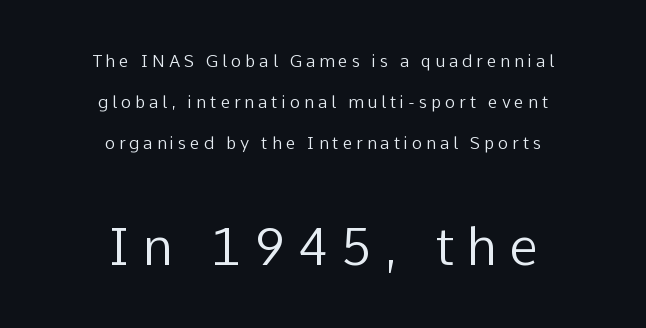
{"serif": "no", "italic": "no", "bold": "no", "weight": "regular", "width": "normal", "stroke_contrast": "low", "x_height": "medium", "monospaced": "no", "underline": "no", "align": "center", "line_spacing": "loose", "line_spacing_ratio": 2.41, "letter_spacing": "wide", "letter_spacing_em": 0.23, "larger_block": "second", "size_ratio": 3.06, "glyph_px": 52}
